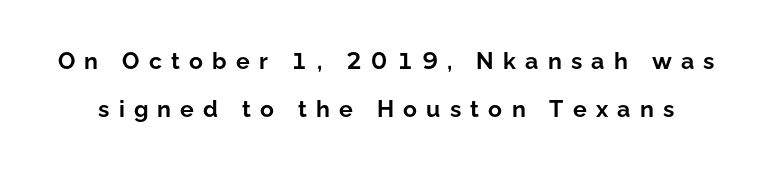
{"italic": "no", "bold": "yes", "underline": "no", "line_spacing": "loose", "line_spacing_ratio": 2.08, "letter_spacing": "wide", "letter_spacing_em": 0.4, "glyph_px": 23}
